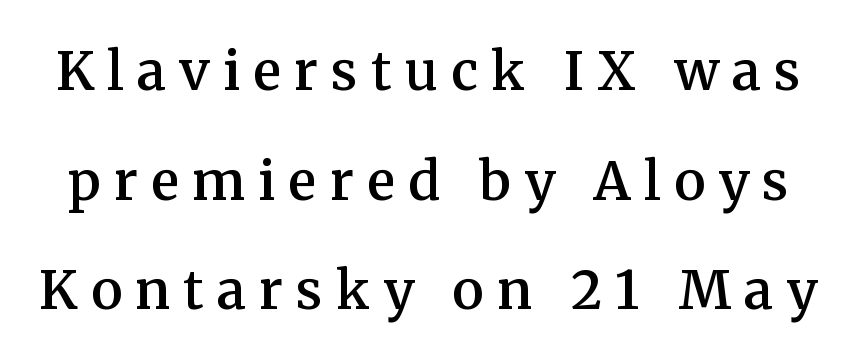
Do the characters align in a grid? No, the font is proportional. Words appear elongated and porous because spacing is wide. Baseline-to-baseline distance is far greater than the letter height. Nobody drew a line under any word here. The letters stand upright; this is a roman face. This is the in-between weight designers call semibold or demi.
